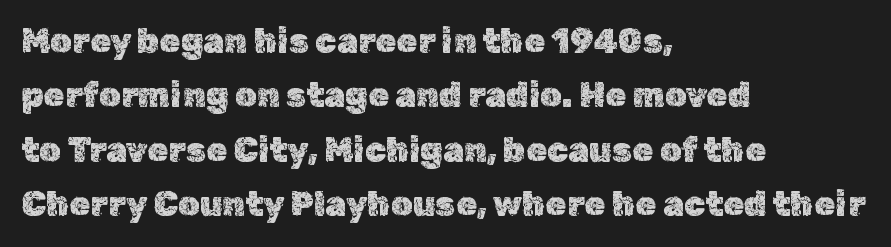
{"italic": "no", "width": "normal", "x_height": "medium", "monospaced": "no", "underline": "no", "align": "left", "line_spacing": "normal", "line_spacing_ratio": 1.6, "letter_spacing": "normal", "letter_spacing_em": 0.0, "glyph_px": 34}
